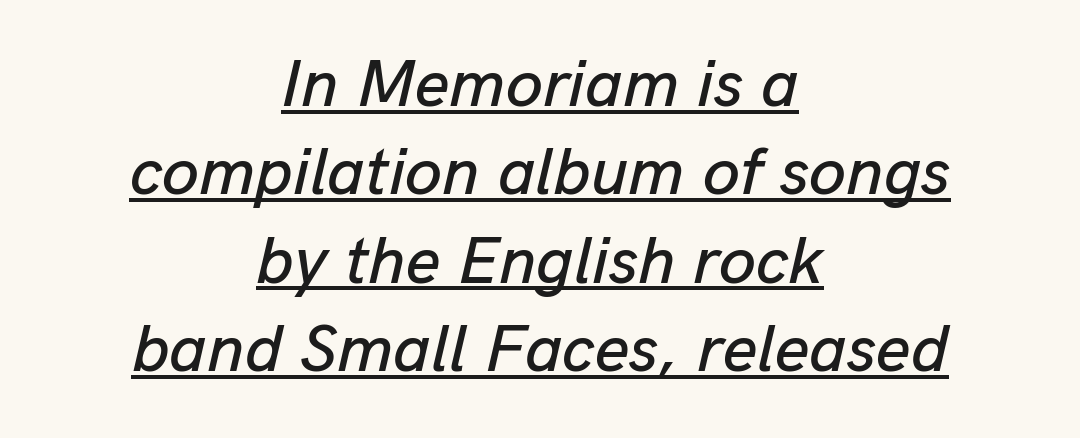
The image shows 67 px text type, italic (leaning right); set centered, normal line spacing (1.32x), normal letter spacing, underlined; low stroke contrast and a medium x-height.
